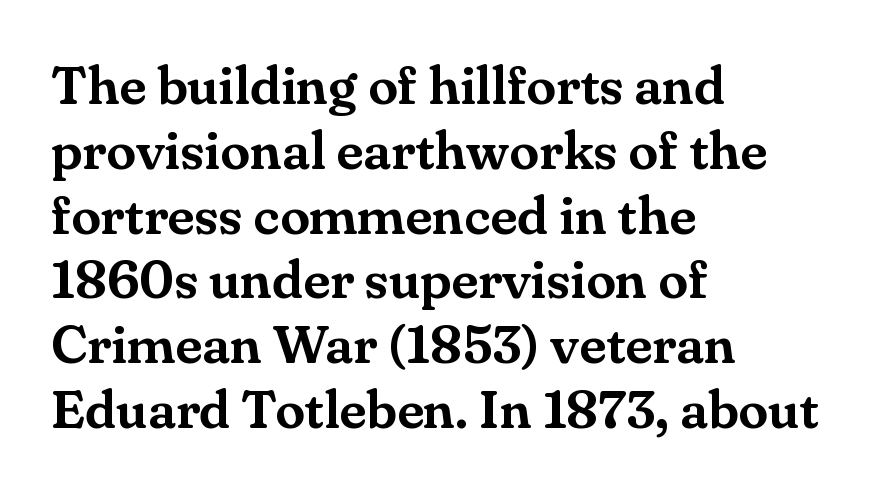
The image shows 54 px serif type, upright; set left-aligned, line spacing 1.2x, normal letter spacing, not underlined; medium stroke contrast and a small x-height.
